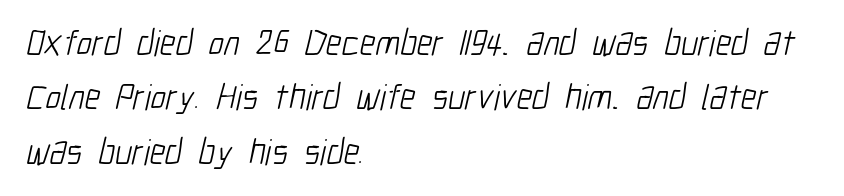
Proportional: the letters do not fall into vertical columns. Letter spacing: default. Descenders hang freely into open space. Think standard paragraph weight, or any step lighter than that. The rows are spaced the way most documents space them.
